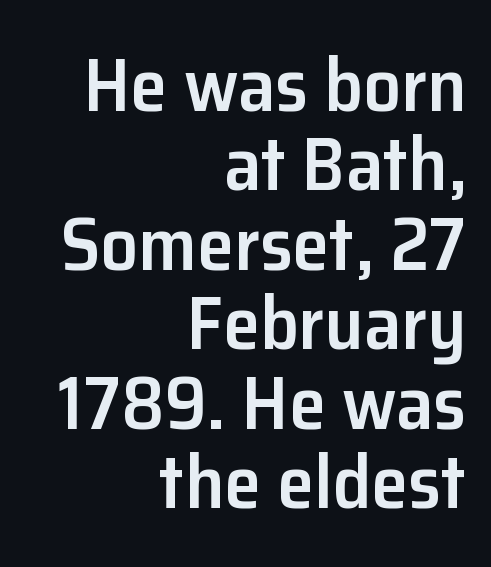
Q: Is the text bold? A: Semi-bold.
Q: Is the text italic (slanted)? A: No, it is upright.
Q: Is the typeface a serif or a sans-serif typeface? A: Sans-serif.
Q: Is the text underlined? A: No.
Q: How is the paragraph aligned? A: Right-aligned.
Q: Is the spacing between letters normal or unusually wide? A: Normal.
Q: Is the spacing between lines tight, normal or loose? A: Tight.
Q: Width (condensed, normal, or wide)? A: Normal.
Q: Stroke contrast? A: Low.
Q: x-height? A: Medium.
Q: Monospaced? A: No.
